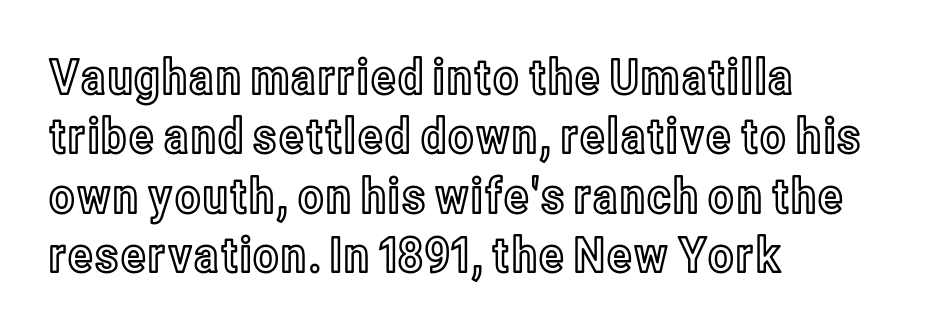
{"italic": "no", "width": "condensed", "x_height": "medium", "monospaced": "no", "underline": "no", "align": "left", "line_spacing_ratio": 1.21, "letter_spacing": "normal", "letter_spacing_em": 0.0, "glyph_px": 49}
